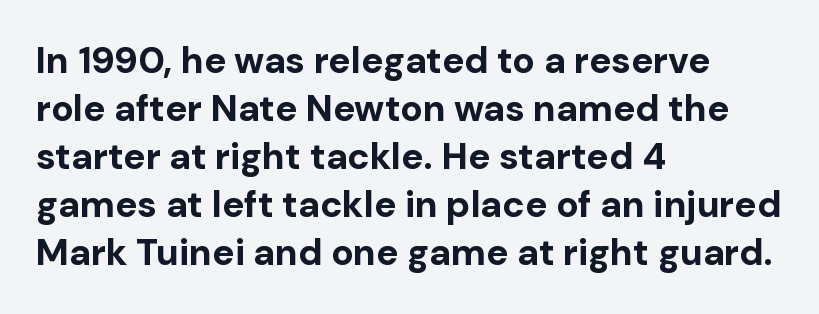
{"serif": "no", "italic": "no", "bold": "yes", "weight": "bold", "width": "normal", "stroke_contrast": "low", "x_height": "medium", "monospaced": "no", "underline": "no", "align": "left", "line_spacing": "normal", "line_spacing_ratio": 1.3, "letter_spacing": "normal", "letter_spacing_em": 0.0, "glyph_px": 37}
